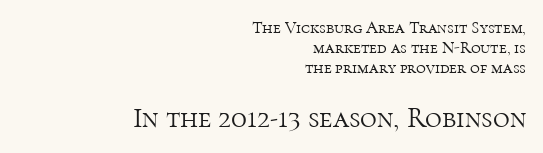
The text was rendered using a seriffed face with decorative stroke endings. Typeset ragged left — the right edge is the straight one. Two sizes are in play, and the larger belongs to the second block. These lines are rendered in a variable-pitch font.
